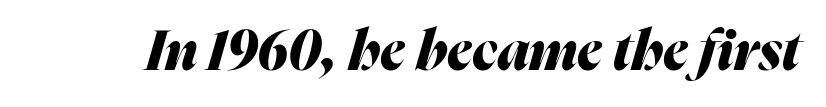
The image shows 55 px heavy type, italic (leaning right); set normal letter spacing, not underlined; medium stroke contrast and a medium x-height.
